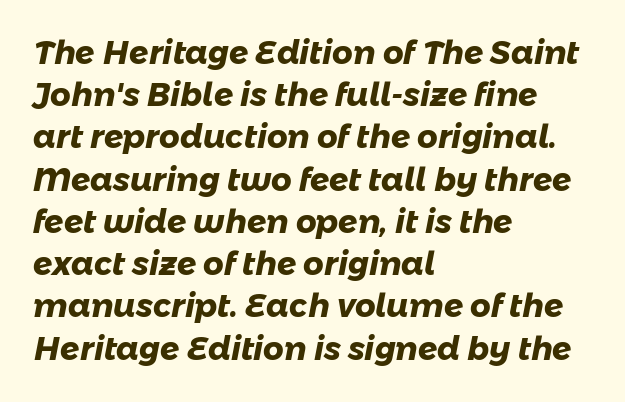
The image shows 32 px heavy sans-serif type; set left-aligned, normal line spacing (1.32x), normal letter spacing, not underlined; low stroke contrast and a medium x-height.
